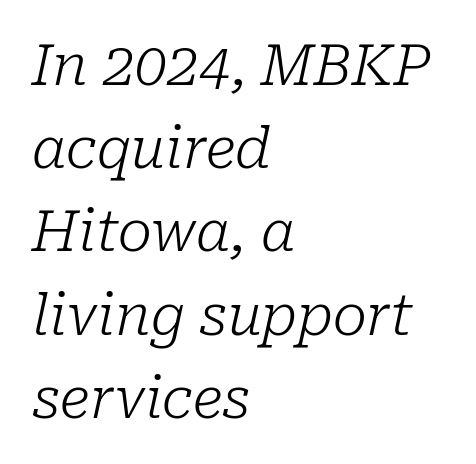
Words float on clear page, feet unadorned. The vertical gap from one line to the next is medium. Left-aligned paragraph, ragged on the right. Emphasis-style slanted type is in use. The passage shown is typeset with a serif family. No extra tracking has been applied to these lines.
